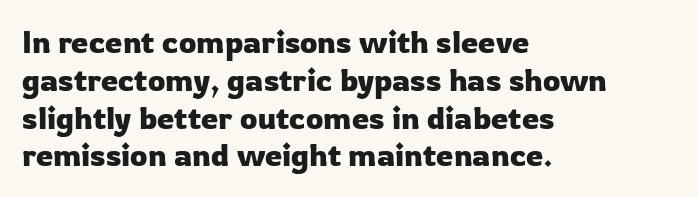
The rag falls on the right side of this text block. The face used here is proportionally spaced, like ordinary book or web type. The face used here is a sans, in the tradition of grotesques and geometrics. The type is set solid horizontally, with unmodified tracking.
